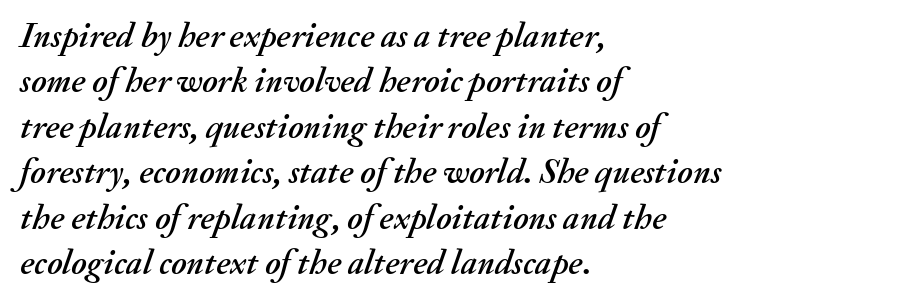
The image shows 35 px text type, italic (leaning right); set left-aligned, normal line spacing (1.3x), normal letter spacing, not underlined; medium stroke contrast and a small x-height.
